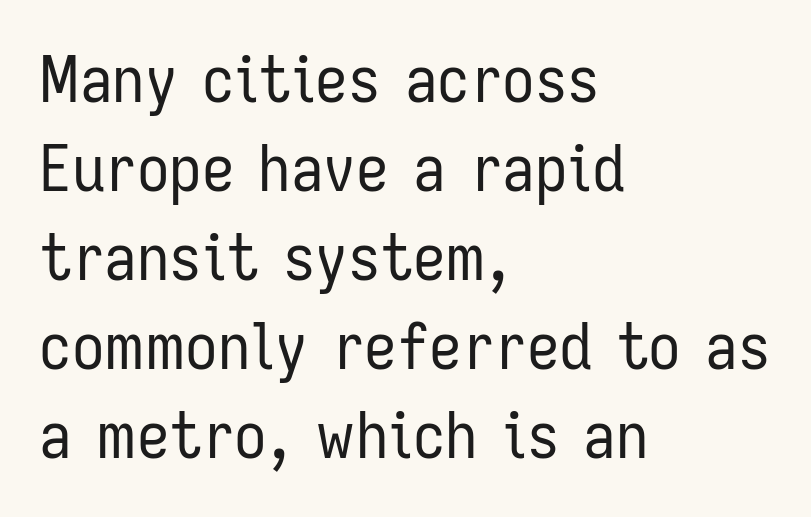
The image shows 65 px regular-weight, condensed sans-serif type, upright; set left-aligned, normal line spacing (1.37x), normal letter spacing, not underlined; low stroke contrast and a medium x-height.
